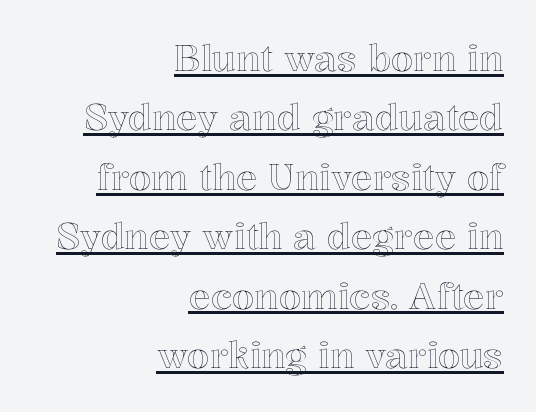
Q: Is the text italic (slanted)? A: No, it is upright.
Q: Is the text underlined? A: Yes.
Q: How is the paragraph aligned? A: Right-aligned.
Q: Is the spacing between letters normal or unusually wide? A: Normal.
Q: Is the spacing between lines tight, normal or loose? A: Normal.
Q: Width (condensed, normal, or wide)? A: Normal.
Q: x-height? A: Medium.
Q: Monospaced? A: No.
